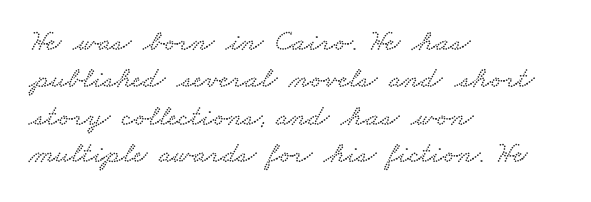
Q: Is the typeface a serif or a sans-serif typeface? A: Serif.
Q: Is the text underlined? A: No.
Q: How is the paragraph aligned? A: Left-aligned.
Q: Is the spacing between letters normal or unusually wide? A: Normal.
Q: Is the spacing between lines tight, normal or loose? A: Normal.
Q: Width (condensed, normal, or wide)? A: Wide.
Q: Stroke contrast? A: Low.
Q: x-height? A: Small.
Q: Monospaced? A: No.
